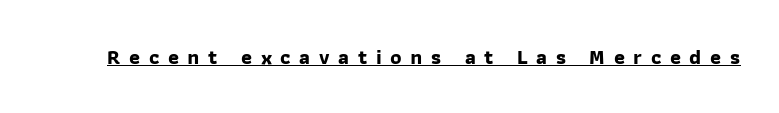
The image shows 21 px bold type; set unusually wide letter spacing (+0.41 em), underlined.
